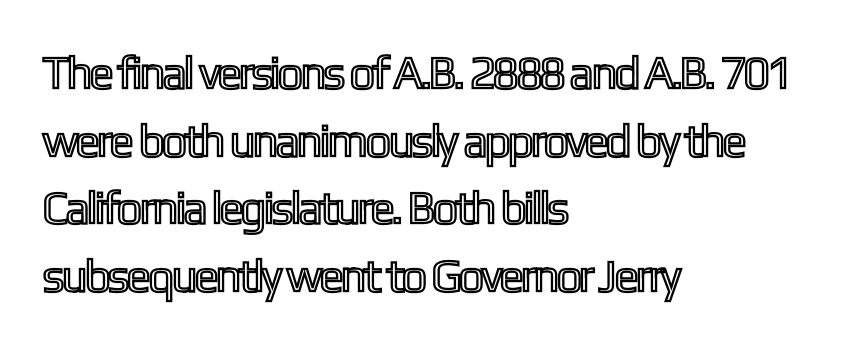
Typeset ragged right — the left edge is the straight one. Students, note that the glyphs here touch the page at normal intervals. The type sits square on the baseline with zero lean. Think of a printed novel: that variable character pitch is what you see here.
